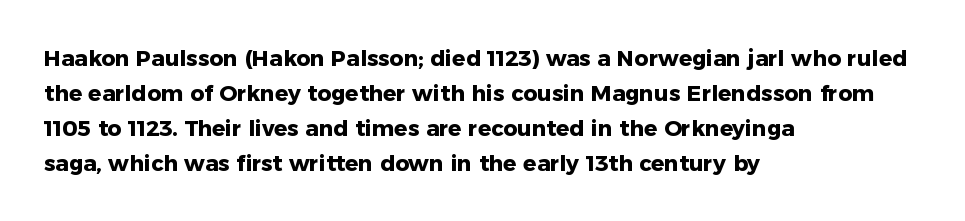
The image shows 22 px bold type, upright; set left-aligned, normal line spacing (1.59x), normal letter spacing, not underlined.
